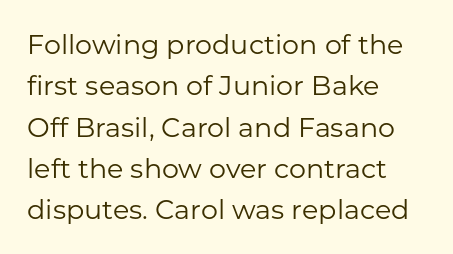
Q: Is the text bold? A: No.
Q: Is the text italic (slanted)? A: No, it is upright.
Q: Is the text underlined? A: No.
Q: How is the paragraph aligned? A: Left-aligned.
Q: Is the spacing between letters normal or unusually wide? A: Normal.
Q: Is the spacing between lines tight, normal or loose? A: Normal.
